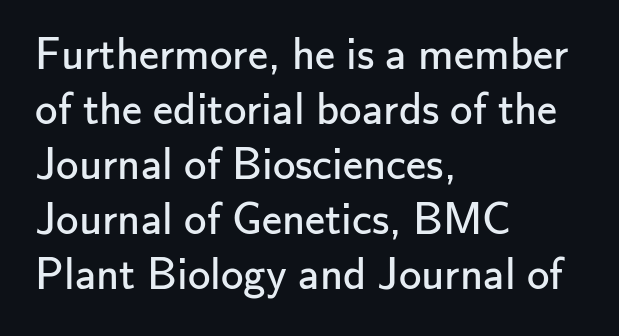
Q: Is the text bold? A: No.
Q: Is the text italic (slanted)? A: No, it is upright.
Q: Is the typeface a serif or a sans-serif typeface? A: Sans-serif.
Q: Is the text underlined? A: No.
Q: How is the paragraph aligned? A: Left-aligned.
Q: Is the spacing between letters normal or unusually wide? A: Normal.
Q: Width (condensed, normal, or wide)? A: Normal.
Q: Stroke contrast? A: Low.
Q: x-height? A: Small.
Q: Monospaced? A: No.
